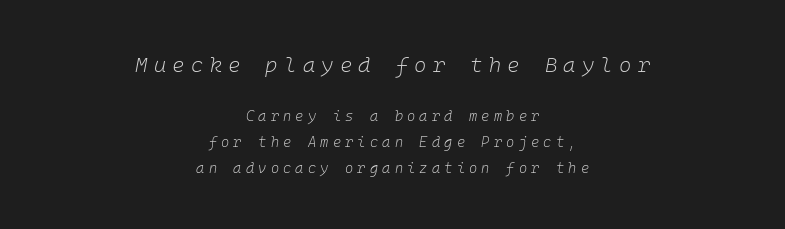
The image shows 21 px text type, italic (leaning right); set centered, line spacing 1.86x, unusually wide letter spacing (+0.3 em), not underlined; the first (top) block is 1.5x larger.
